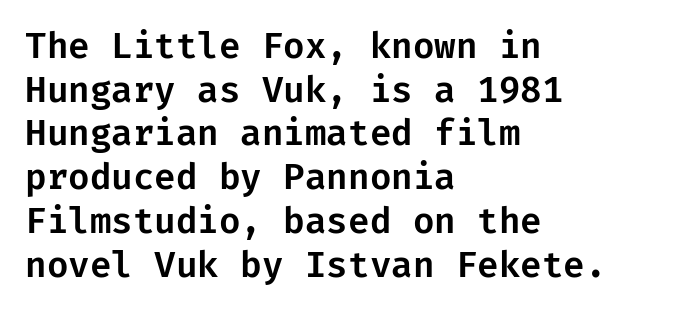
Horizontal alignment here is leftward, the default for most running prose. A typesetter would call this leading conventional body-copy spacing. Typographically, this falls in the sans-serif category. A roman cut, with each character standing at attention.
